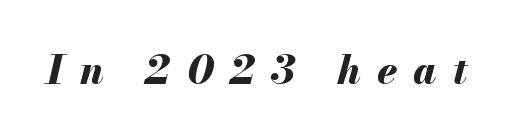
Q: Is the text bold? A: Yes.
Q: Is the text italic (slanted)? A: Yes, it leans right by about 13 degrees.
Q: Is the text underlined? A: No.
Q: Is the spacing between letters normal or unusually wide? A: Unusually wide.
Q: Width (condensed, normal, or wide)? A: Normal.
Q: Stroke contrast? A: Medium.
Q: x-height? A: Small.
Q: Monospaced? A: No.
